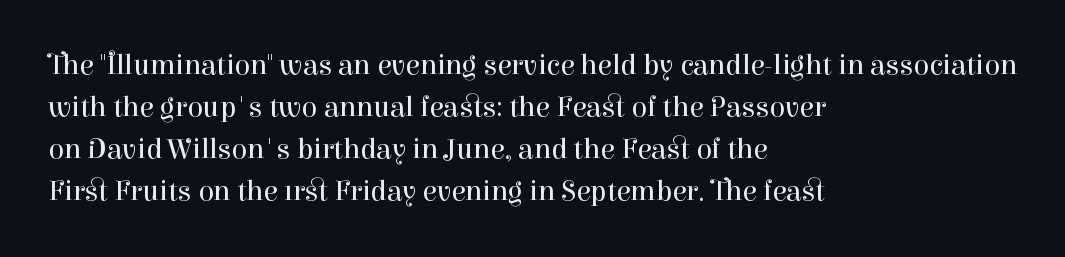
These lines were composed using upright roman letters. The strokes carry an ordinary text weight at most. Typographically, this falls in the serif category. How are the letters spaced? Ordinarily, with no added tracking. Looks like regular typesetting: each glyph gets only the width it needs. If you drew a ruler down the left edge, every line would touch it.
